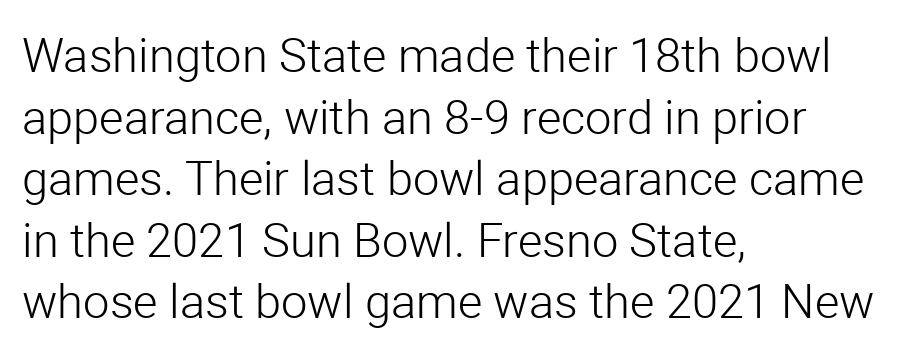
{"serif": "no", "italic": "no", "bold": "no", "weight": "light", "width": "normal", "stroke_contrast": "low", "x_height": "medium", "monospaced": "no", "underline": "no", "align": "left", "line_spacing": "normal", "line_spacing_ratio": 1.31, "letter_spacing": "normal", "letter_spacing_em": 0.0, "glyph_px": 47}
